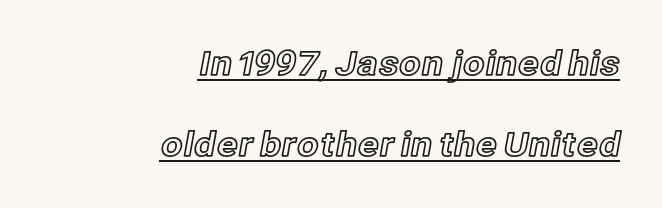
Q: Is the text italic (slanted)? A: Yes.
Q: Is the text underlined? A: Yes.
Q: How is the paragraph aligned? A: Right-aligned.
Q: Is the spacing between letters normal or unusually wide? A: Normal.
Q: Is the spacing between lines tight, normal or loose? A: Loose.
Q: Width (condensed, normal, or wide)? A: Normal.
Q: x-height? A: Medium.
Q: Monospaced? A: No.
